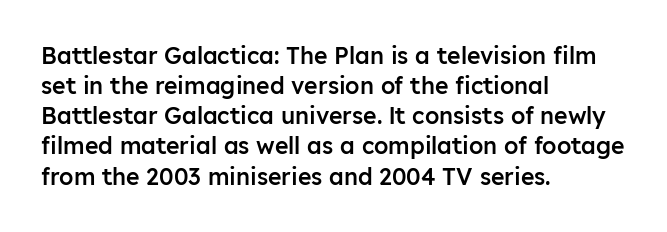
How are the letters spaced? Ordinarily, with no added tracking. Ordinary non-slanted type is in use. Notice the strokes are somewhat thickened but not fully heavy: this is a semibold. Descenders are the only things crossing below the line.
